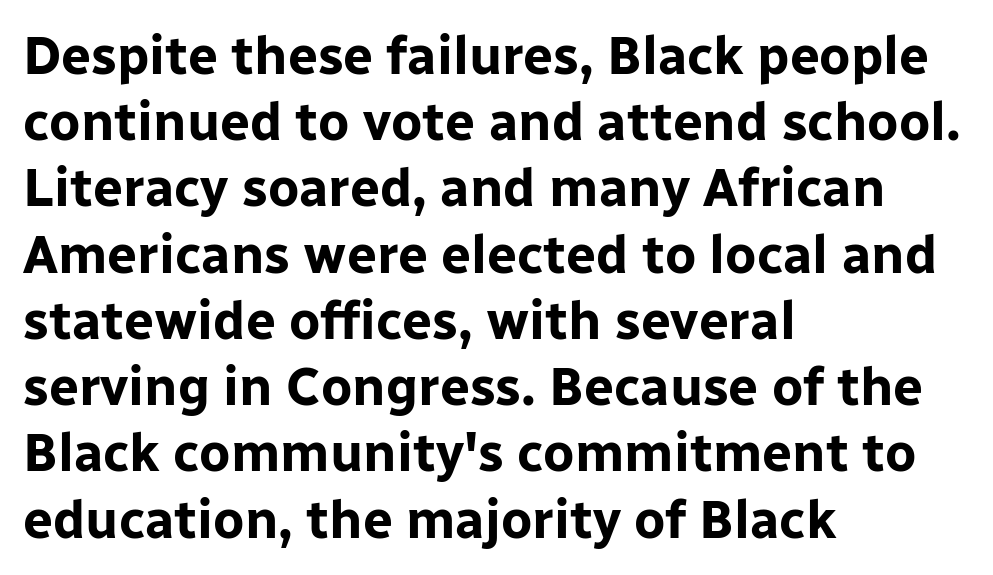
The image shows 53 px bold sans-serif type, upright; set left-aligned, normal line spacing (1.25x), normal letter spacing, not underlined; low stroke contrast and a medium x-height.
